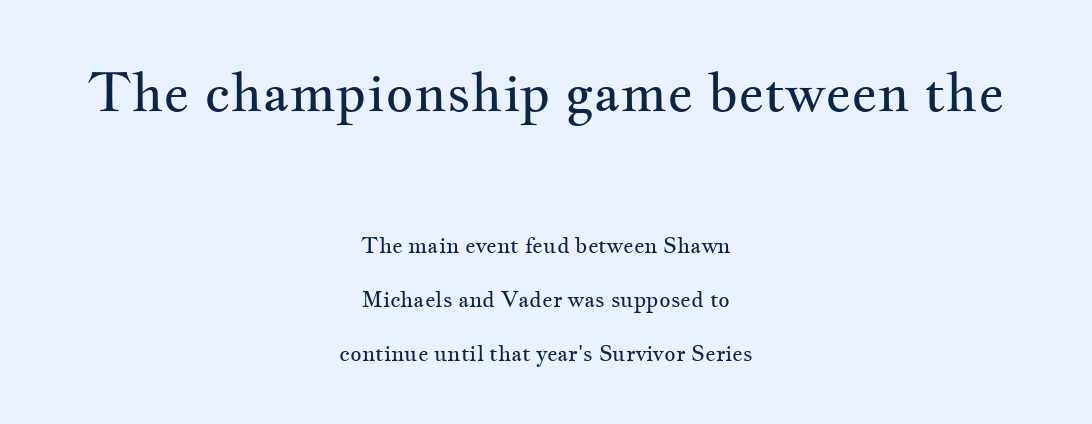
{"serif": "yes", "italic": "no", "bold": "no", "weight": "regular", "width": "wide", "stroke_contrast": "medium", "x_height": "small", "monospaced": "no", "underline": "no", "align": "center", "line_spacing": "loose", "line_spacing_ratio": 2.45, "letter_spacing": "normal", "letter_spacing_em": 0.0, "larger_block": "first", "size_ratio": 2.45, "glyph_px": 54}
